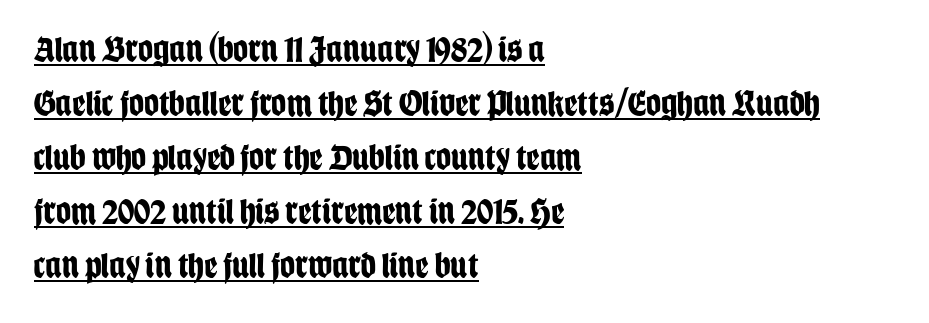
{"serif": "no", "italic": "no", "bold": "yes", "weight": "bold", "width": "condensed", "stroke_contrast": "low", "x_height": "large", "monospaced": "no", "underline": "yes", "align": "left", "line_spacing": "normal", "line_spacing_ratio": 1.46, "letter_spacing": "normal", "letter_spacing_em": 0.0, "glyph_px": 37}
